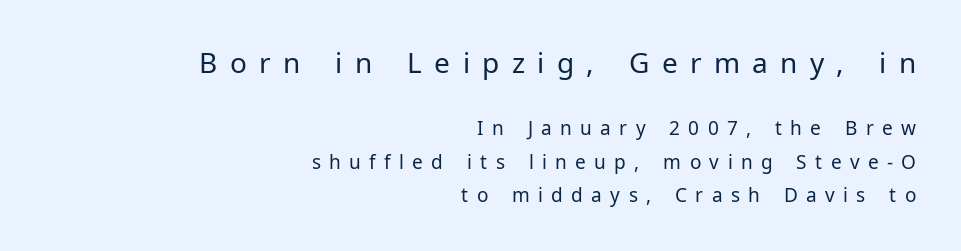
Block one is the big one; block two sits smaller underneath. Here the designer chose a conventional face with non-uniform glyph widths. Ascenders rise straight up at ninety degrees. This sample is right-justified, so line beginnings fall wherever the words allow.
